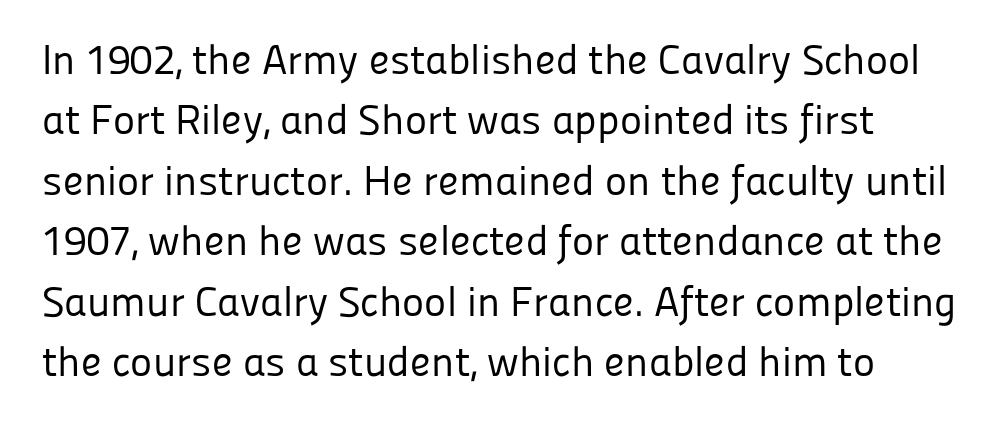
Q: Is the text bold? A: No.
Q: Is the text italic (slanted)? A: No, it is upright.
Q: Is the typeface a serif or a sans-serif typeface? A: Sans-serif.
Q: Is the text underlined? A: No.
Q: Is the spacing between letters normal or unusually wide? A: Normal.
Q: Is the spacing between lines tight, normal or loose? A: Normal.
Q: Width (condensed, normal, or wide)? A: Normal.
Q: Stroke contrast? A: Low.
Q: x-height? A: Medium.
Q: Monospaced? A: No.
